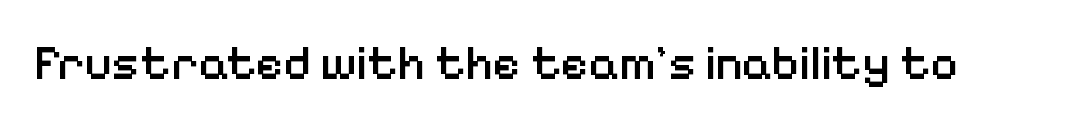
Q: Is the text bold? A: Semi-bold.
Q: Is the text italic (slanted)? A: No, it is upright.
Q: Is the typeface a serif or a sans-serif typeface? A: Sans-serif.
Q: Is the text underlined? A: No.
Q: Is the spacing between letters normal or unusually wide? A: Normal.
Q: Width (condensed, normal, or wide)? A: Normal.
Q: Stroke contrast? A: Low.
Q: x-height? A: Medium.
Q: Monospaced? A: No.
